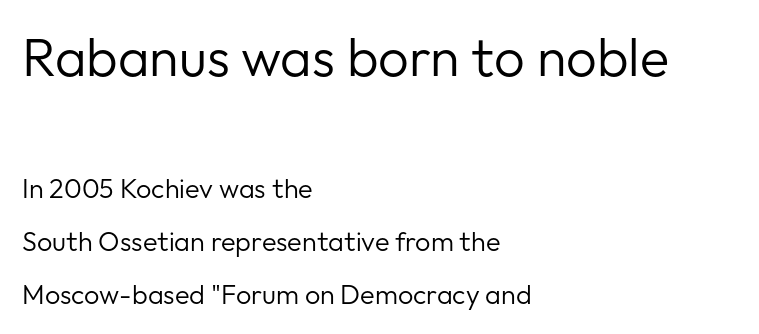
Q: Is the text bold? A: No.
Q: Is the text italic (slanted)? A: No, it is upright.
Q: Is the typeface a serif or a sans-serif typeface? A: Sans-serif.
Q: Is the text underlined? A: No.
Q: How is the paragraph aligned? A: Left-aligned.
Q: Is the spacing between letters normal or unusually wide? A: Normal.
Q: Is the spacing between lines tight, normal or loose? A: Loose.
Q: Which block of text is set in a larger size, the first (top) or the second (bottom)? A: The first (top) one.
Q: Width (condensed, normal, or wide)? A: Normal.
Q: Stroke contrast? A: Low.
Q: x-height? A: Medium.
Q: Monospaced? A: No.
